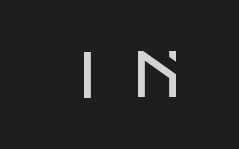
Q: Is the text bold? A: Semi-bold.
Q: Is the text italic (slanted)? A: No, it is upright.
Q: Is the typeface a serif or a sans-serif typeface? A: Sans-serif.
Q: Is the text underlined? A: No.
Q: Is the spacing between letters normal or unusually wide? A: Unusually wide.
Q: Width (condensed, normal, or wide)? A: Normal.
Q: Stroke contrast? A: Low.
Q: x-height? A: Large.
Q: Monospaced? A: No.
